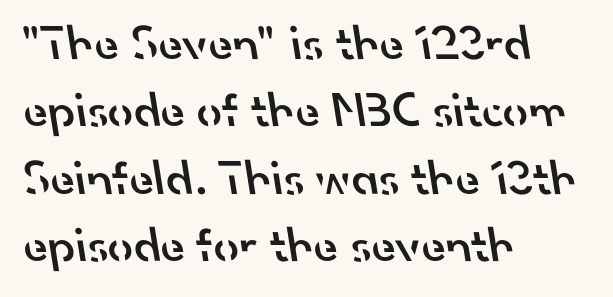
Q: Is the text bold? A: Semi-bold.
Q: Is the typeface a serif or a sans-serif typeface? A: Sans-serif.
Q: Is the text underlined? A: No.
Q: How is the paragraph aligned? A: Left-aligned.
Q: Is the spacing between letters normal or unusually wide? A: Normal.
Q: Is the spacing between lines tight, normal or loose? A: Normal.
Q: Width (condensed, normal, or wide)? A: Normal.
Q: Stroke contrast? A: Low.
Q: x-height? A: Small.
Q: Monospaced? A: No.
